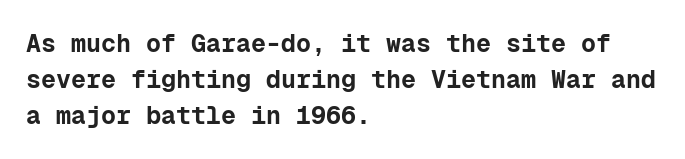
The image shows 25 px bold type, upright; set left-aligned, normal line spacing (1.45x), normal letter spacing, not underlined.
